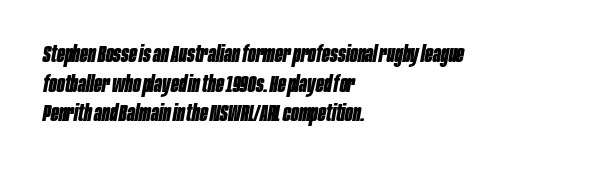
The image shows 23 px bold type, italic (leaning right); set left-aligned, normal line spacing (1.29x), normal letter spacing, not underlined.
